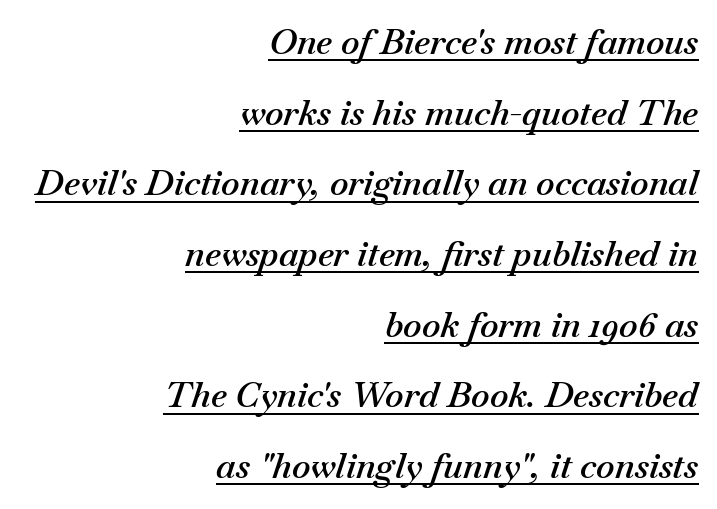
{"italic": "yes", "lean": "right", "slant_degrees": 18, "bold": "semi", "weight": "semibold", "width": "normal", "stroke_contrast": "medium", "x_height": "small", "monospaced": "no", "underline": "yes", "align": "right", "line_spacing": "loose", "line_spacing_ratio": 2.02, "letter_spacing": "normal", "letter_spacing_em": 0.0, "glyph_px": 35}
